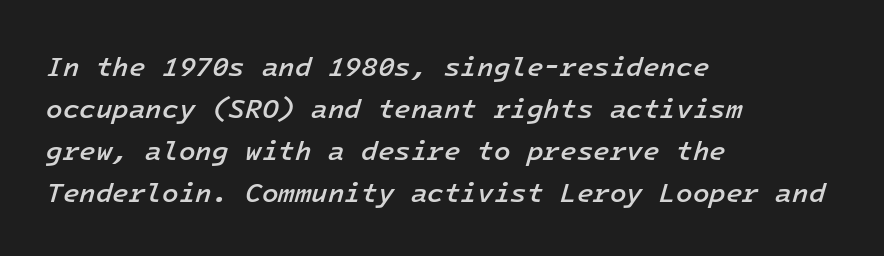
Q: Is the text bold? A: Semi-bold.
Q: Is the text italic (slanted)? A: Yes, it leans right by about 16 degrees.
Q: Is the text underlined? A: No.
Q: How is the paragraph aligned? A: Left-aligned.
Q: Is the spacing between letters normal or unusually wide? A: Normal.
Q: Is the spacing between lines tight, normal or loose? A: Normal.
